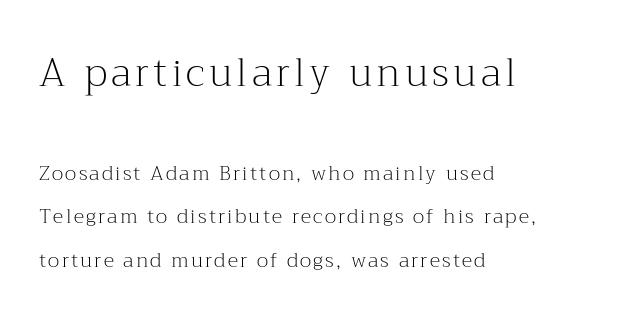
Q: Is the text bold? A: No.
Q: Is the text italic (slanted)? A: No, it is upright.
Q: Is the typeface a serif or a sans-serif typeface? A: Serif.
Q: Is the text underlined? A: No.
Q: How is the paragraph aligned? A: Left-aligned.
Q: Is the spacing between lines tight, normal or loose? A: Loose.
Q: Which block of text is set in a larger size, the first (top) or the second (bottom)? A: The first (top) one.
Q: Width (condensed, normal, or wide)? A: Normal.
Q: Stroke contrast? A: Medium.
Q: x-height? A: Medium.
Q: Monospaced? A: No.
